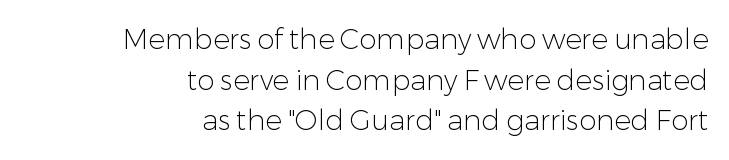
The image shows 28 px light sans-serif type, upright; set right-aligned, normal line spacing (1.45x), normal letter spacing, not underlined; low stroke contrast and a medium x-height.
